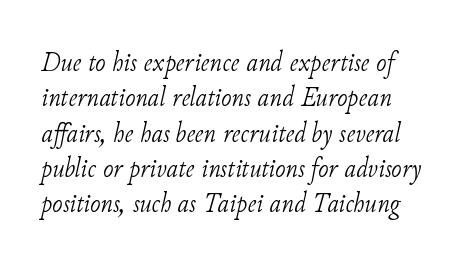
{"serif": "yes", "italic": "yes", "lean": "right", "slant_degrees": 11, "bold": "no", "weight": "light", "width": "normal", "stroke_contrast": "low", "x_height": "small", "monospaced": "no", "underline": "no", "line_spacing": "normal", "line_spacing_ratio": 1.26, "letter_spacing": "normal", "letter_spacing_em": 0.0, "glyph_px": 28}
